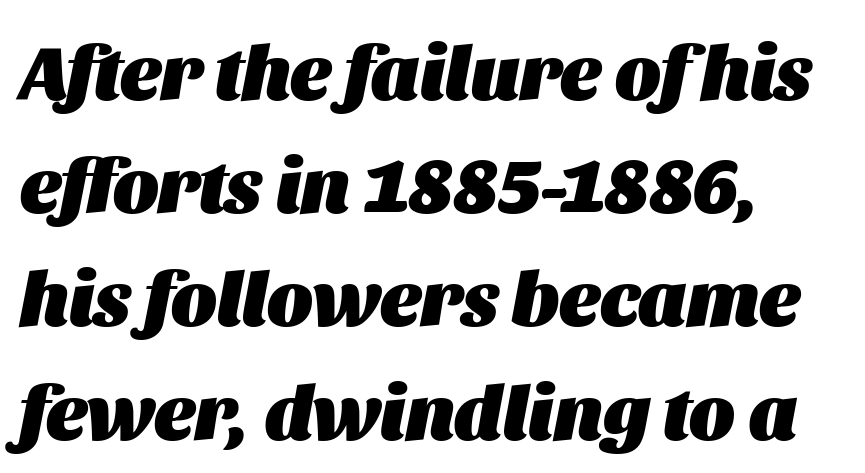
The passage shown has conventional tracking throughout. Is this a fixed-width face? No — the glyphs have proportional, varying widths. If you measured baseline to baseline, you'd find a middling distance. Compared with a centered layout, this one pins lines to the left instead. Yep, that's italic — everything's leaning. Only glyphs here, with clear space below each row.
